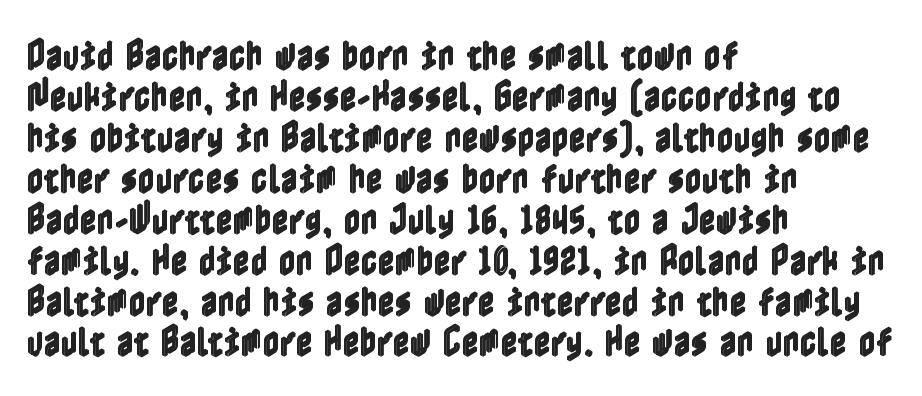
Q: Is the text italic (slanted)? A: No, it is upright.
Q: Is the text underlined? A: No.
Q: How is the paragraph aligned? A: Left-aligned.
Q: Is the spacing between letters normal or unusually wide? A: Normal.
Q: Width (condensed, normal, or wide)? A: Condensed.
Q: x-height? A: Medium.
